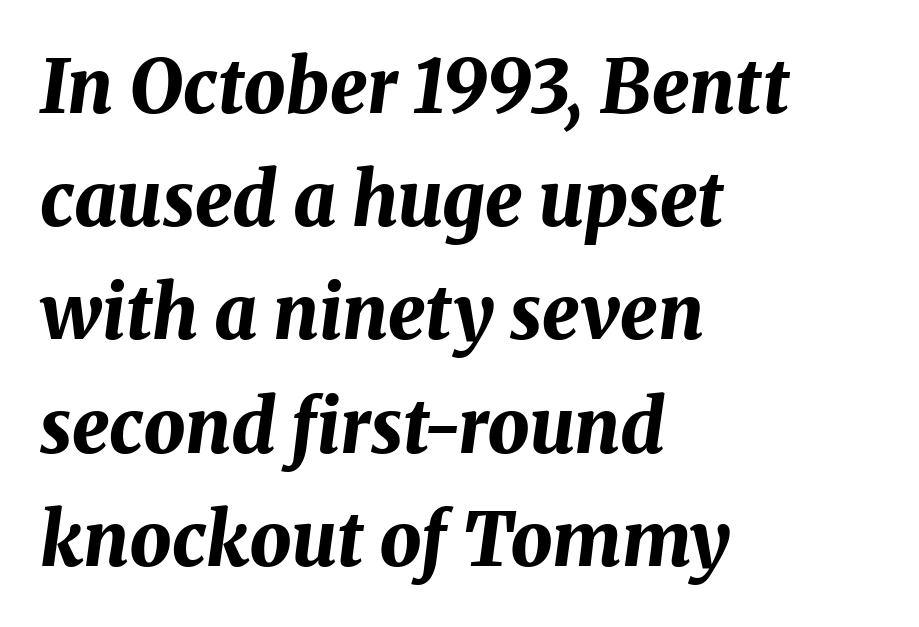
Q: Is the text bold? A: Yes.
Q: Is the text italic (slanted)? A: Yes, it leans right by about 8 degrees.
Q: Is the text underlined? A: No.
Q: How is the paragraph aligned? A: Left-aligned.
Q: Is the spacing between letters normal or unusually wide? A: Normal.
Q: Is the spacing between lines tight, normal or loose? A: Normal.
Q: Width (condensed, normal, or wide)? A: Normal.
Q: Stroke contrast? A: Medium.
Q: x-height? A: Medium.
Q: Monospaced? A: No.
